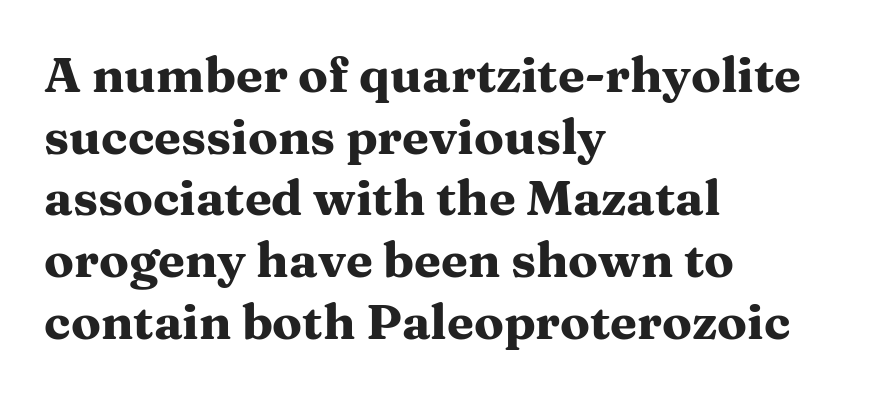
Q: Is the text bold? A: Yes.
Q: Is the text italic (slanted)? A: No, it is upright.
Q: Is the typeface a serif or a sans-serif typeface? A: Serif.
Q: Is the text underlined? A: No.
Q: How is the paragraph aligned? A: Left-aligned.
Q: Is the spacing between letters normal or unusually wide? A: Normal.
Q: Is the spacing between lines tight, normal or loose? A: Normal.
Q: Width (condensed, normal, or wide)? A: Wide.
Q: Stroke contrast? A: Medium.
Q: x-height? A: Medium.
Q: Monospaced? A: No.
